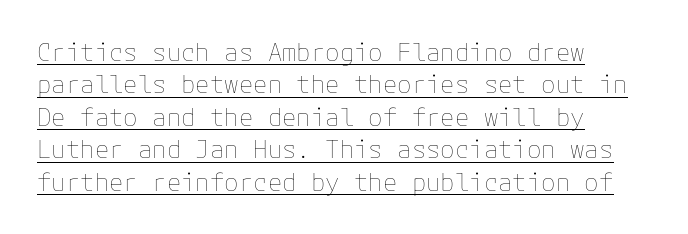
Q: Is the text bold? A: No.
Q: Is the text italic (slanted)? A: No, it is upright.
Q: Is the text underlined? A: Yes.
Q: How is the paragraph aligned? A: Left-aligned.
Q: Is the spacing between letters normal or unusually wide? A: Normal.
Q: Is the spacing between lines tight, normal or loose? A: Normal.
